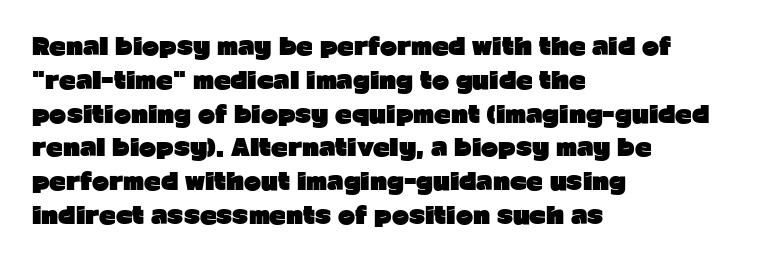
Q: Is the text bold? A: Yes.
Q: Is the text italic (slanted)? A: No, it is upright.
Q: Is the text underlined? A: No.
Q: How is the paragraph aligned? A: Left-aligned.
Q: Is the spacing between letters normal or unusually wide? A: Normal.
Q: Is the spacing between lines tight, normal or loose? A: Normal.
